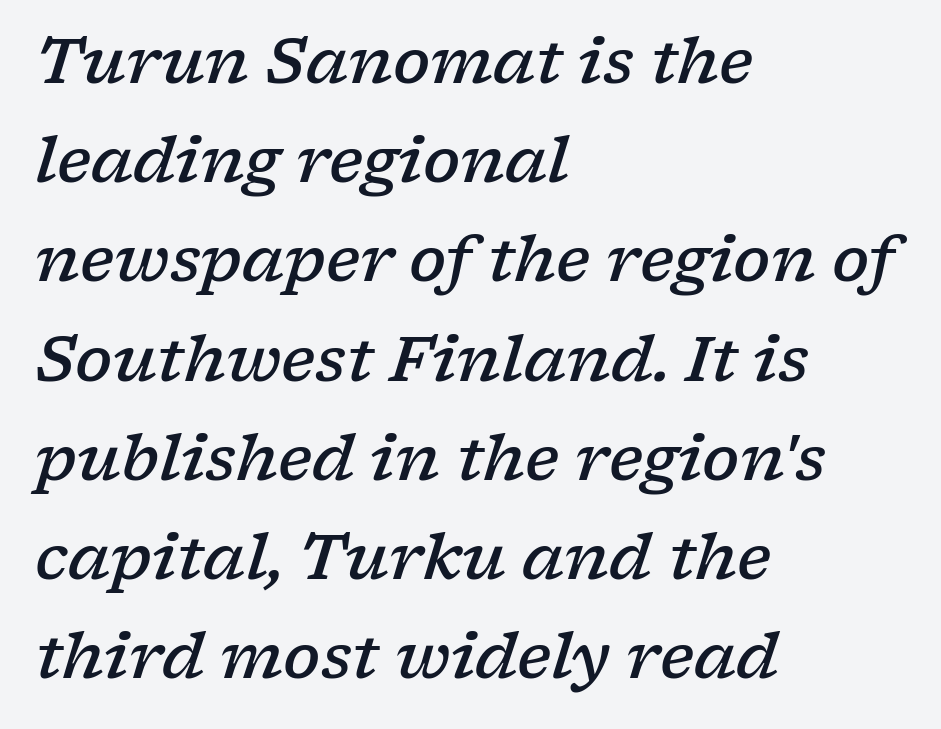
The image shows 62 px semibold, wide serif type, italic (leaning right); set left-aligned, normal line spacing (1.6x), normal letter spacing, not underlined; low stroke contrast and a medium x-height.
